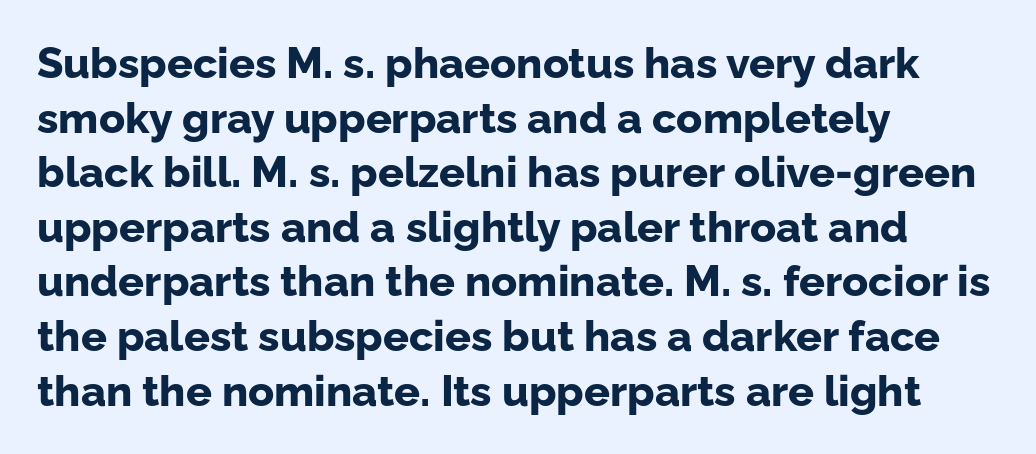
The image shows 43 px bold sans-serif type, upright; set left-aligned, normal line spacing (1.27x), normal letter spacing, not underlined; low stroke contrast and a medium x-height.
